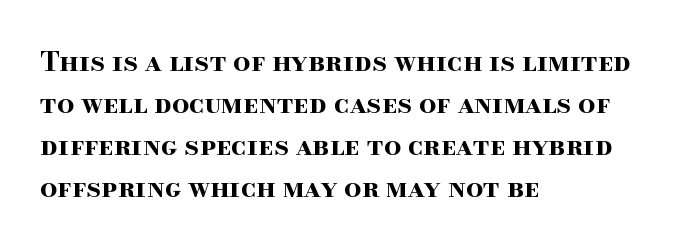
Q: Is the text bold? A: Yes.
Q: Is the text italic (slanted)? A: No, it is upright.
Q: Is the text underlined? A: No.
Q: How is the paragraph aligned? A: Left-aligned.
Q: Is the spacing between letters normal or unusually wide? A: Normal.
Q: Is the spacing between lines tight, normal or loose? A: Normal.
